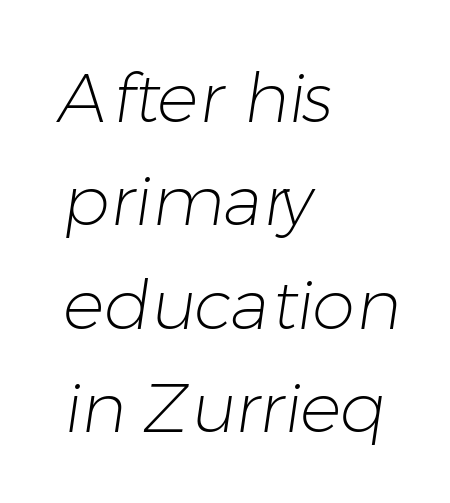
{"serif": "no", "bold": "no", "weight": "light", "width": "normal", "stroke_contrast": "low", "x_height": "medium", "monospaced": "no", "underline": "no", "align": "left", "line_spacing": "normal", "line_spacing_ratio": 1.5, "letter_spacing": "normal", "letter_spacing_em": 0.0, "glyph_px": 69}
